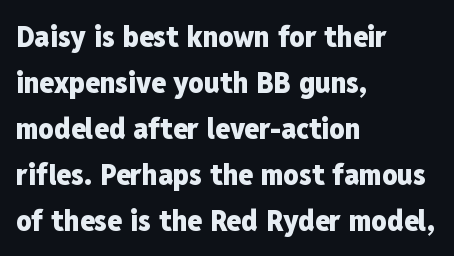
{"serif": "no", "italic": "no", "bold": "yes", "weight": "heavy", "width": "condensed", "stroke_contrast": "low", "x_height": "medium", "monospaced": "no", "underline": "no", "align": "left", "line_spacing": "normal", "line_spacing_ratio": 1.53, "letter_spacing": "normal", "letter_spacing_em": 0.0, "glyph_px": 30}
